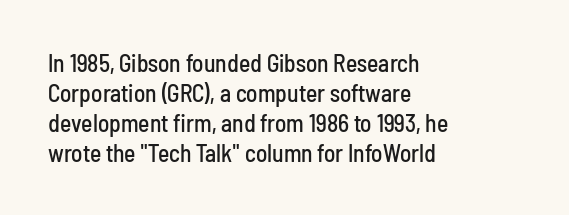
The image shows 24 px text type, upright; set left-aligned, normal line spacing (1.25x), normal letter spacing, not underlined.
